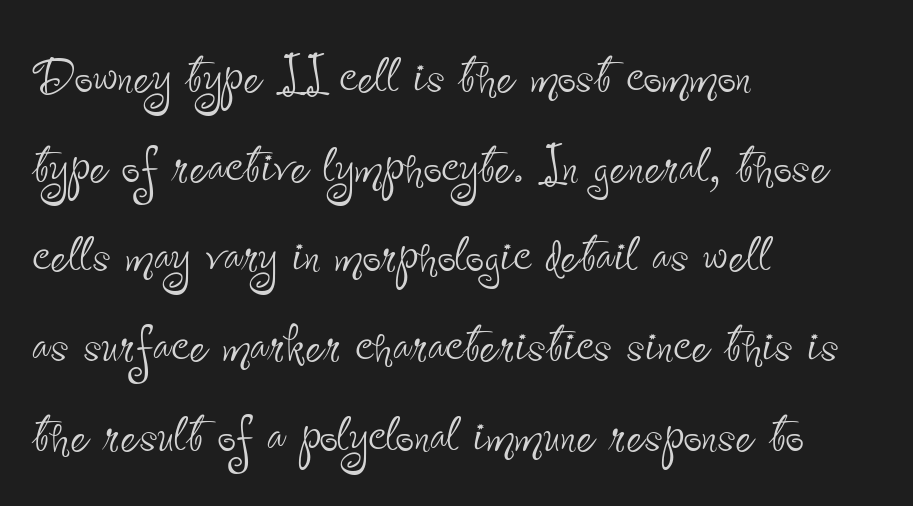
Is the block centered? No — it sits flush against the left margin. You could not count columns in this text — the font is proportionally spaced. You could call the tracking neutral — neither tight nor loose. The passage shown is not bold in any degree. The line-height multiplier appears to be the usual default.
